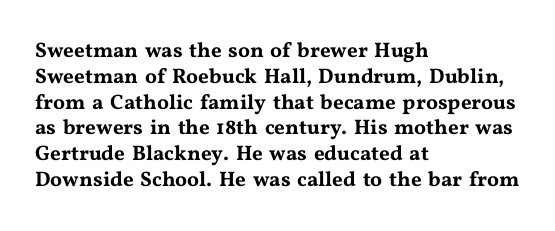
{"italic": "no", "underline": "no", "align": "left", "line_spacing_ratio": 1.23, "letter_spacing": "normal", "letter_spacing_em": 0.0, "glyph_px": 21}
